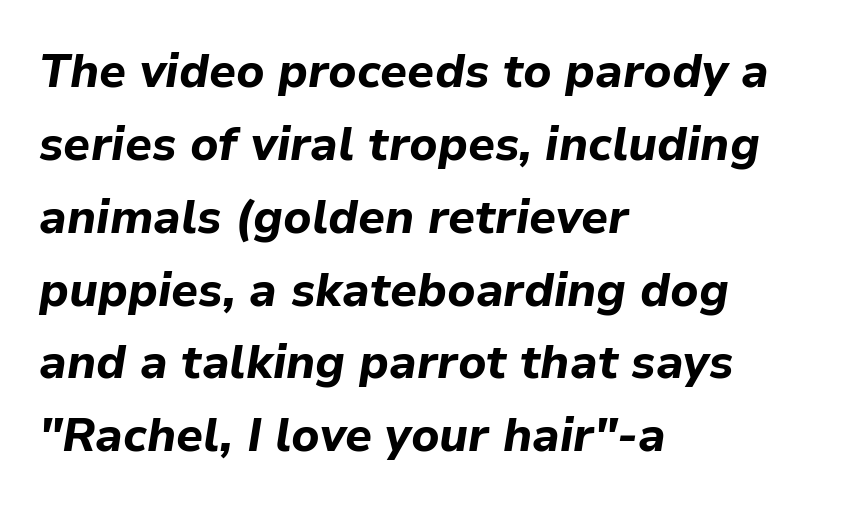
The image shows 47 px bold type, italic (leaning right); set left-aligned, normal line spacing (1.55x), normal letter spacing, not underlined; low stroke contrast and a medium x-height.
